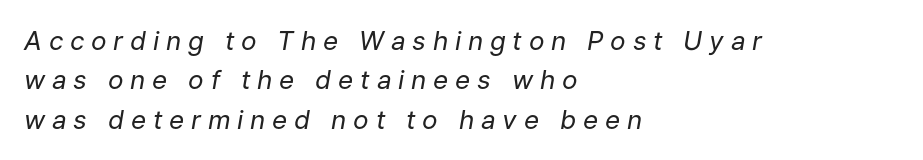
Q: Is the text bold? A: No.
Q: Is the text italic (slanted)? A: Yes, it leans right by about 9 degrees.
Q: Is the text underlined? A: No.
Q: How is the paragraph aligned? A: Left-aligned.
Q: Is the spacing between letters normal or unusually wide? A: Unusually wide.
Q: Is the spacing between lines tight, normal or loose? A: Normal.
